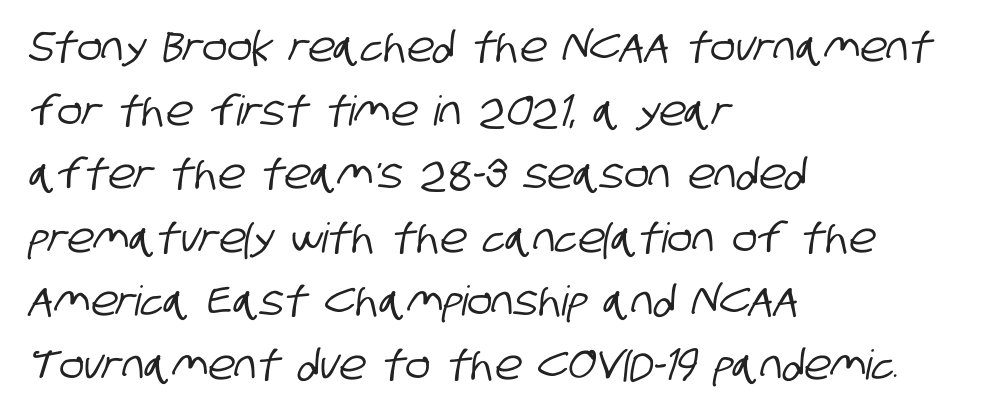
Line starts are locked; line ends wander. Inter-character spacing is left at the font's built-in metrics. Varying glyph widths throughout — classic text-font behaviour. Evenly set lines give the paragraph a standard silhouette. The face used here is a sans, in the tradition of grotesques and geometrics. Quick note: underline off.
